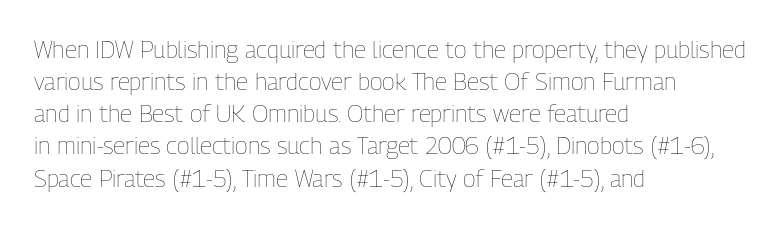
The strip under each line holds only bare page. You could call the tracking neutral — neither tight nor loose. Where is the straight margin? On the left. Upright lettering throughout. The weight tops out at a normal text grade.
